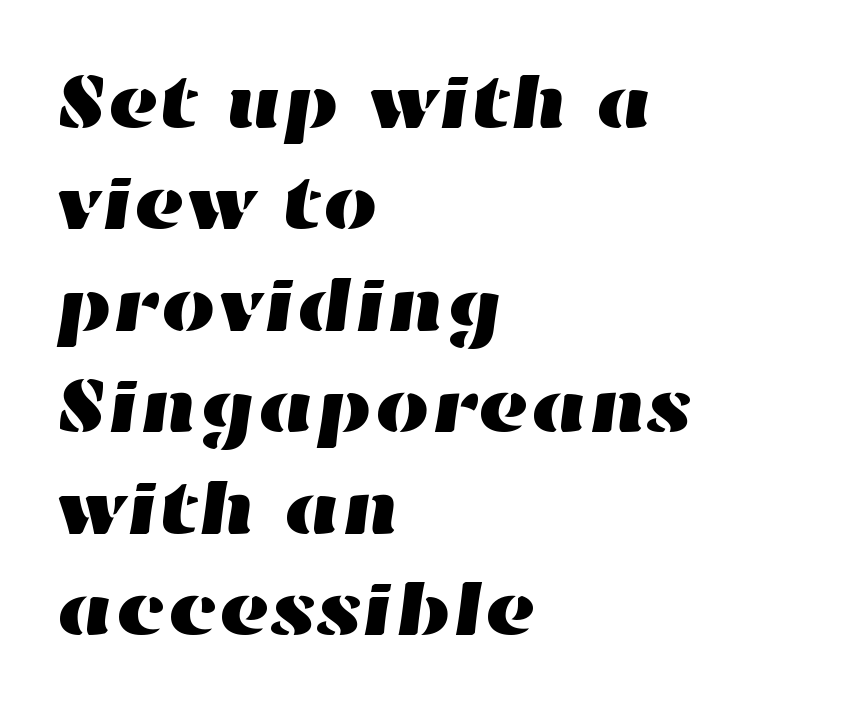
{"width": "wide", "stroke_contrast": "high", "x_height": "medium", "monospaced": "no", "underline": "no", "align": "left", "line_spacing": "normal", "line_spacing_ratio": 1.3, "letter_spacing": "normal", "letter_spacing_em": 0.0, "glyph_px": 78}
